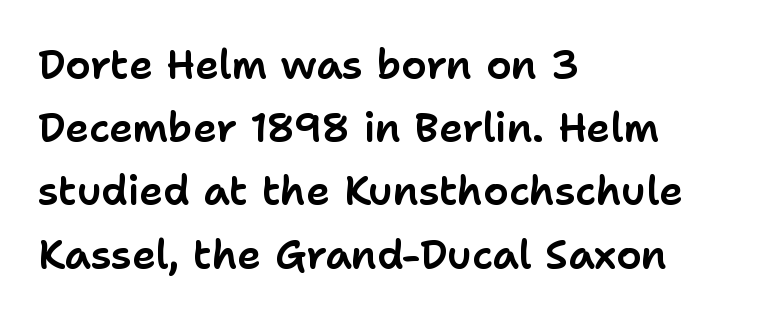
Vertically, the passage feels balanced, rows spaced as you'd expect. Ordinary non-slanted type is in use. Nobody drew a line under any word here. The rendering keeps characters at their native spacing. Line beginnings align vertically; line endings do not.
